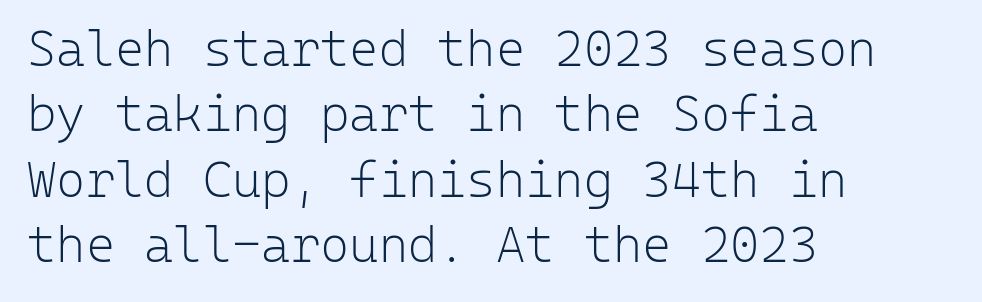
Q: Is the text bold? A: No.
Q: Is the text italic (slanted)? A: No, it is upright.
Q: Is the typeface a serif or a sans-serif typeface? A: Sans-serif.
Q: Is the text underlined? A: No.
Q: How is the paragraph aligned? A: Left-aligned.
Q: Is the spacing between letters normal or unusually wide? A: Normal.
Q: Is the spacing between lines tight, normal or loose? A: Normal.
Q: Width (condensed, normal, or wide)? A: Normal.
Q: Stroke contrast? A: Low.
Q: x-height? A: Medium.
Q: Monospaced? A: Yes.
